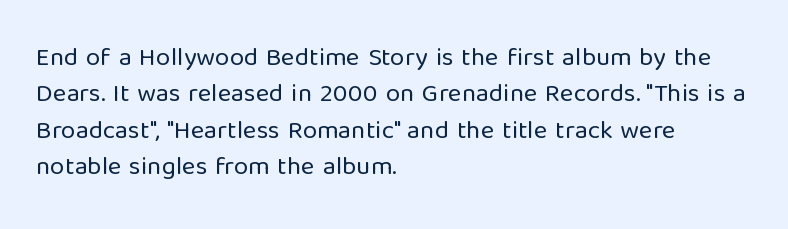
The image shows 26 px text type, upright; set left-aligned, normal line spacing (1.4x), normal letter spacing, not underlined.
